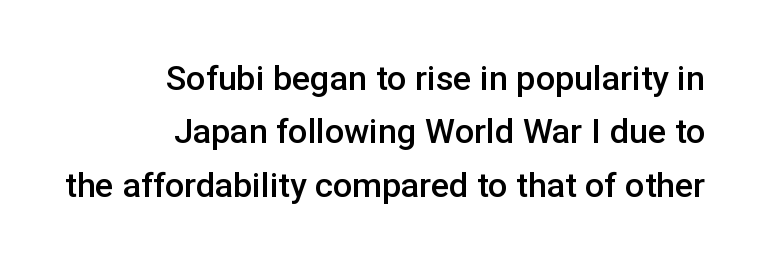
Letters rest on an invisible, unmarked baseline. The sample has been set in demibold, a notch under bold. Varying glyph widths throughout — classic text-font behaviour. Posture: vertical.
